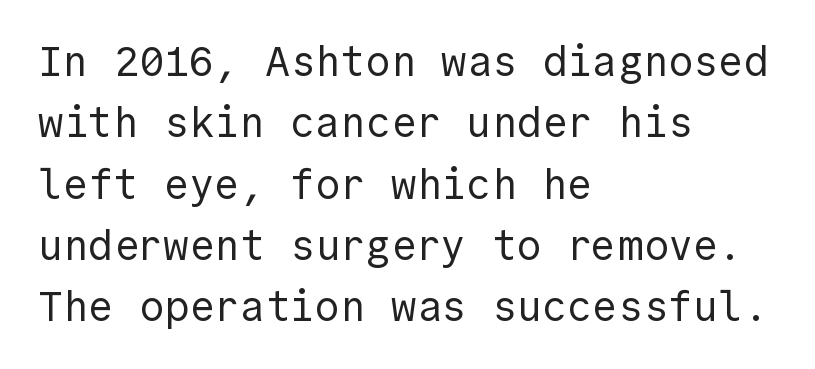
{"serif": "no", "italic": "no", "bold": "no", "weight": "regular", "width": "normal", "x_height": "medium", "underline": "no", "align": "left", "line_spacing": "normal", "line_spacing_ratio": 1.46, "letter_spacing": "normal", "letter_spacing_em": 0.0, "glyph_px": 42}
